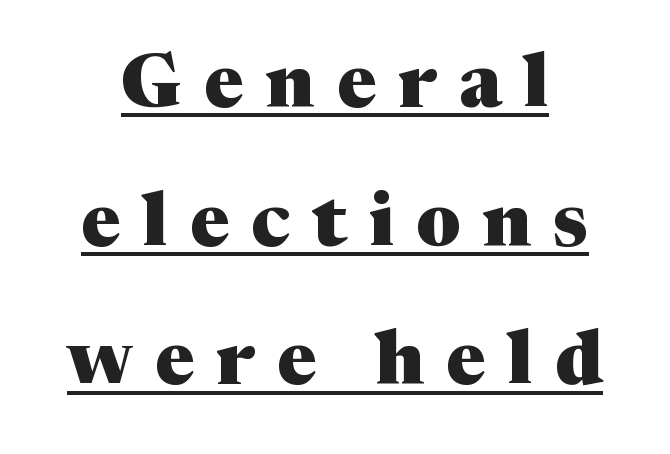
{"serif": "yes", "italic": "no", "bold": "yes", "weight": "heavy", "width": "normal", "stroke_contrast": "medium", "x_height": "medium", "monospaced": "no", "underline": "yes", "align": "center", "line_spacing_ratio": 1.85, "letter_spacing": "wide", "letter_spacing_em": 0.29, "glyph_px": 75}
